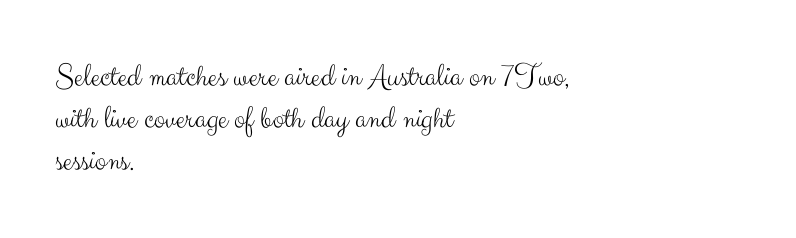
The image shows 33 px light sans-serif type; set left-aligned, normal line spacing (1.27x), normal letter spacing, not underlined; medium stroke contrast and a small x-height.
